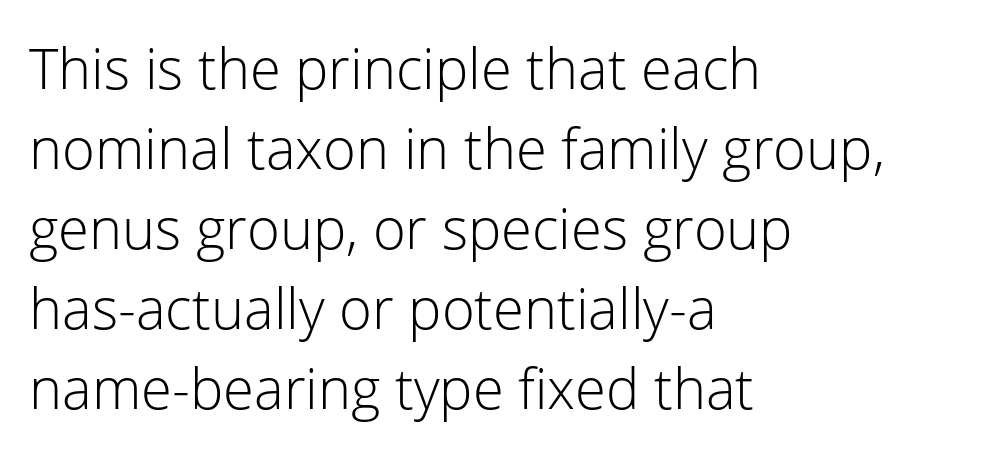
The image shows 56 px light sans-serif type, upright; set left-aligned, normal line spacing (1.43x), normal letter spacing, not underlined; low stroke contrast and a medium x-height.
